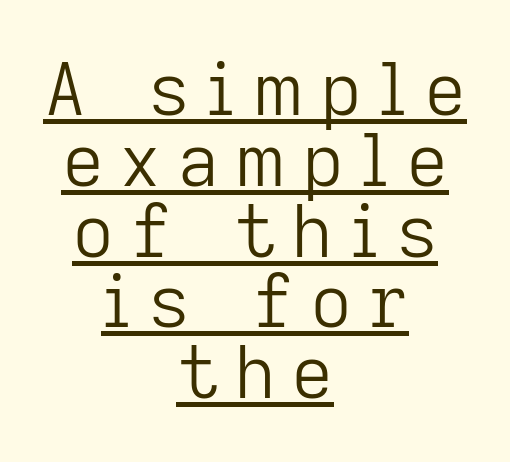
Q: Is the text bold? A: No.
Q: Is the text italic (slanted)? A: No, it is upright.
Q: Is the typeface a serif or a sans-serif typeface? A: Sans-serif.
Q: Is the text underlined? A: Yes.
Q: How is the paragraph aligned? A: Centered.
Q: Is the spacing between letters normal or unusually wide? A: Unusually wide.
Q: Is the spacing between lines tight, normal or loose? A: Tight.
Q: Width (condensed, normal, or wide)? A: Normal.
Q: Stroke contrast? A: Low.
Q: x-height? A: Medium.
Q: Monospaced? A: No.
